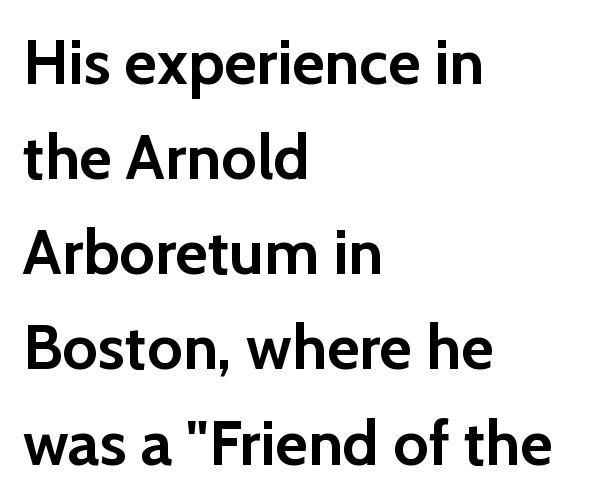
The image shows 63 px semibold sans-serif type, upright; set left-aligned, normal line spacing (1.51x), normal letter spacing, not underlined; low stroke contrast and a medium x-height.
